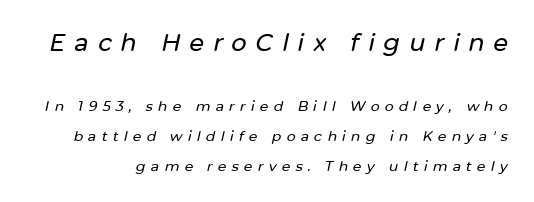
Q: Is the text italic (slanted)? A: Yes, it leans right by about 12 degrees.
Q: Is the text underlined? A: No.
Q: Is the spacing between letters normal or unusually wide? A: Unusually wide.
Q: Is the spacing between lines tight, normal or loose? A: Loose.
Q: Which block of text is set in a larger size, the first (top) or the second (bottom)? A: The first (top) one.
